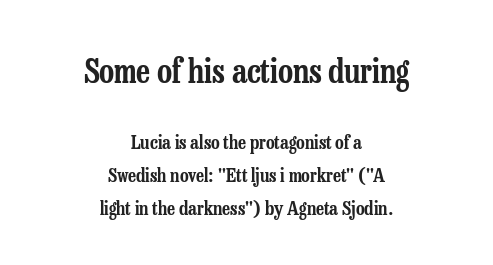
The image shows 33 px condensed serif type, upright; set centered, line spacing 1.74x, normal letter spacing, not underlined; the first (top) block is 1.74x larger; low stroke contrast and a medium x-height.
